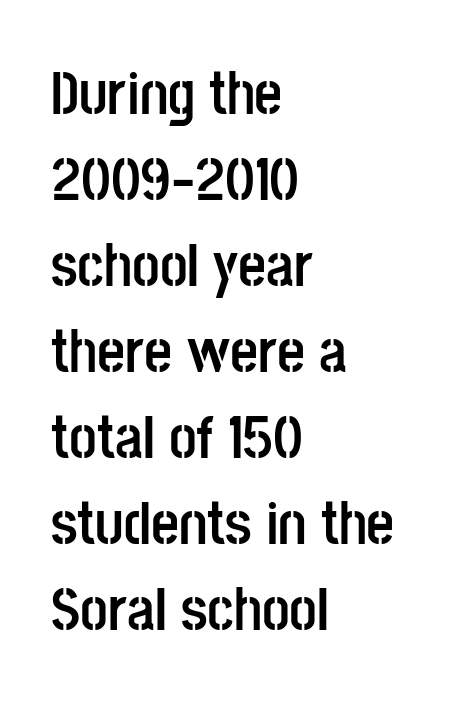
{"serif": "no", "italic": "no", "bold": "yes", "weight": "semibold", "width": "condensed", "stroke_contrast": "low", "x_height": "large", "monospaced": "no", "underline": "no", "align": "left", "line_spacing": "normal", "line_spacing_ratio": 1.41, "letter_spacing": "normal", "letter_spacing_em": 0.0, "glyph_px": 61}
